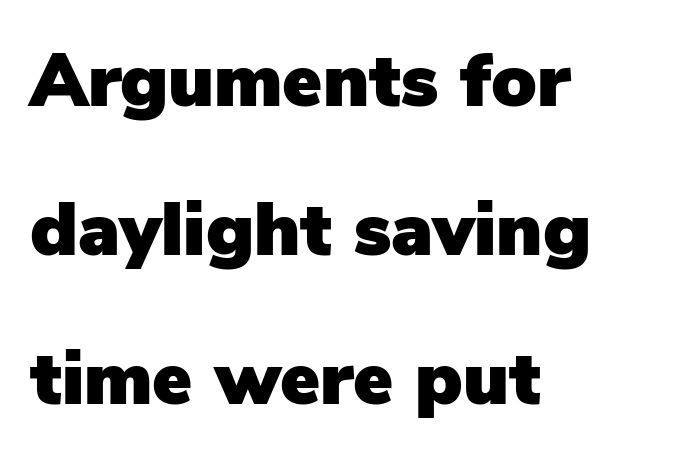
Here the designer chose a conventional face with non-uniform glyph widths. The type is set solid horizontally, with unmodified tracking. Successive baselines arrive slowly, with a big drop between each. Unlike italic type, these characters show no tilt at all. Left-aligned paragraph, ragged on the right. Quick note: underline off.
